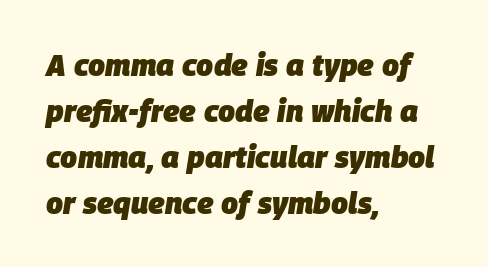
Default kerning and tracking; the words read as compact shapes. Interline gaps are of average width in this sample. Short and long lines alike share a common starting point at left. The passage shown is typed in a proportional face where columns would drift. Just letters on the line, the space beneath them empty. Tall strokes in this sample are angled rather than plumb.
